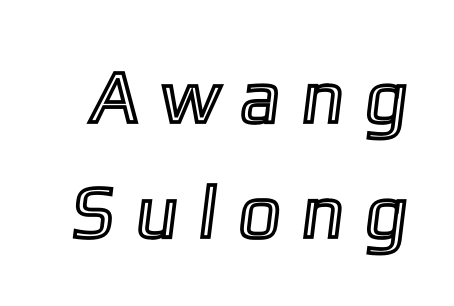
Q: Is the text underlined? A: No.
Q: Is the spacing between letters normal or unusually wide? A: Unusually wide.
Q: Is the spacing between lines tight, normal or loose? A: Normal.
Q: Width (condensed, normal, or wide)? A: Condensed.
Q: x-height? A: Medium.
Q: Monospaced? A: No.
